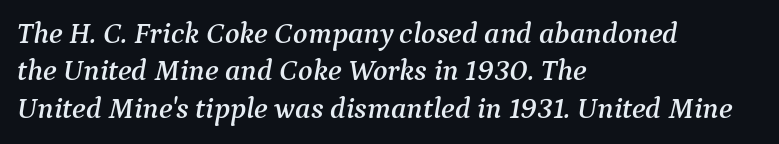
Q: Is the text italic (slanted)? A: Yes, it leans right by about 9 degrees.
Q: Is the typeface a serif or a sans-serif typeface? A: Serif.
Q: Is the text underlined? A: No.
Q: How is the paragraph aligned? A: Left-aligned.
Q: Is the spacing between letters normal or unusually wide? A: Normal.
Q: Is the spacing between lines tight, normal or loose? A: Normal.
Q: Width (condensed, normal, or wide)? A: Normal.
Q: Stroke contrast? A: Medium.
Q: x-height? A: Medium.
Q: Monospaced? A: No.
